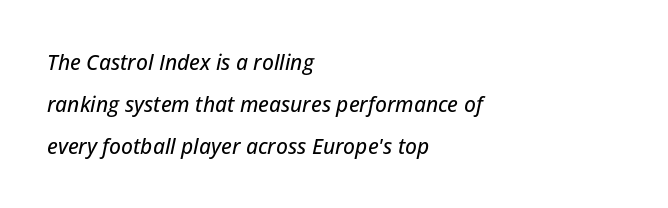
The image shows 21 px text type, italic (leaning right); set left-aligned, loose line spacing (1.99x), normal letter spacing, not underlined.
